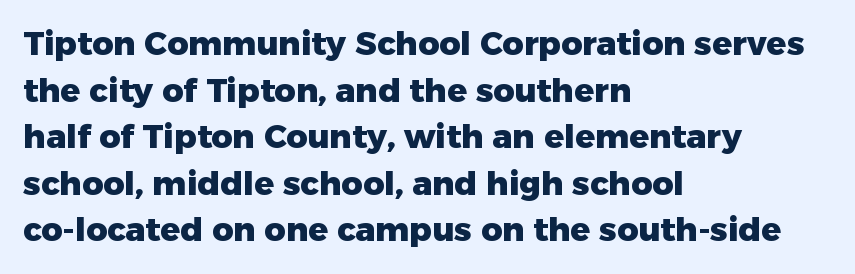
{"serif": "no", "italic": "no", "bold": "yes", "weight": "heavy", "width": "normal", "stroke_contrast": "low", "x_height": "medium", "monospaced": "no", "underline": "no", "align": "left", "line_spacing": "normal", "line_spacing_ratio": 1.41, "letter_spacing": "normal", "letter_spacing_em": 0.0, "glyph_px": 33}
